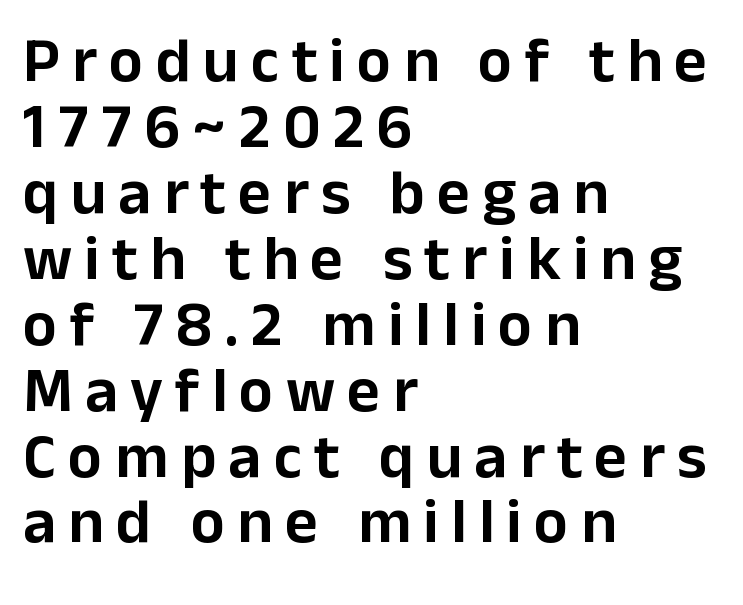
Do the characters align in a grid? No, the font is proportional. Characters remain perfectly vertical along every line. Each letter's strokes conclude bluntly, with no projecting serifs. Each row of text sits above clean, open space. The setting favours the left margin, as ordinary paragraphs usually do.
